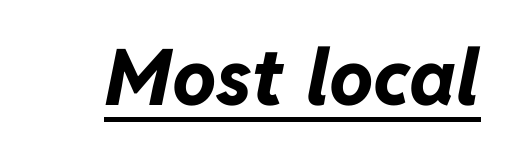
Every word sits above its own underline. Designer's note — italics engaged. Compared with typical body copy, the letter spacing here is the same. You could not count columns in this text — the font is proportionally spaced. These lines carry a lot of weight — the face is fully bold.
